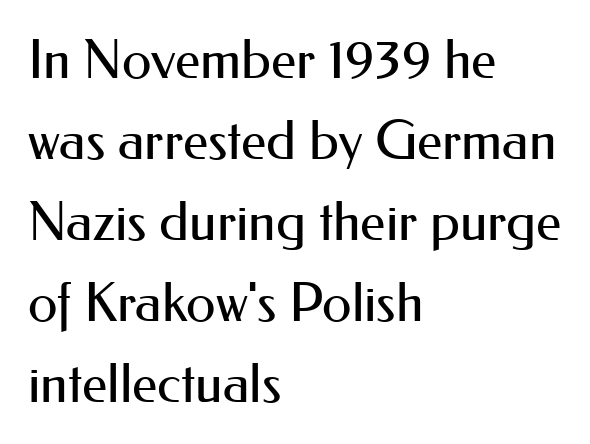
{"serif": "no", "italic": "no", "bold": "no", "weight": "regular", "width": "normal", "stroke_contrast": "medium", "x_height": "small", "monospaced": "no", "underline": "no", "align": "left", "line_spacing": "normal", "line_spacing_ratio": 1.5, "letter_spacing": "normal", "letter_spacing_em": 0.0, "glyph_px": 54}
